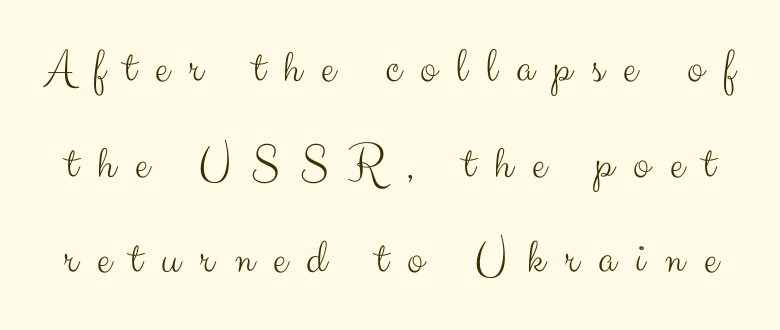
The image shows 49 px light sans-serif type; set loose line spacing (1.95x), unusually wide letter spacing (+0.4 em), not underlined; medium stroke contrast and a small x-height.
